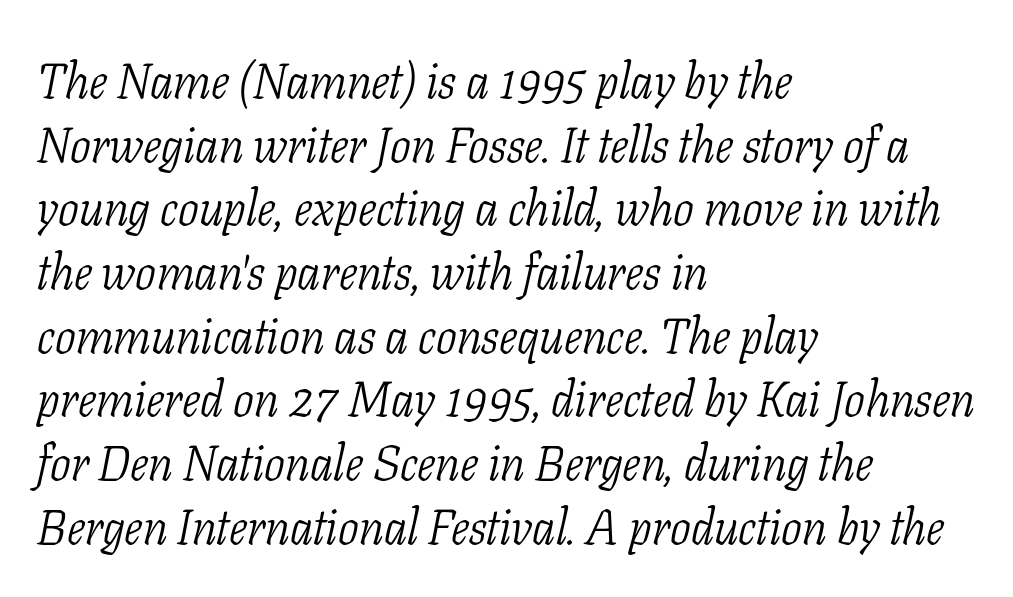
Q: Is the text bold? A: No.
Q: Is the text italic (slanted)? A: Yes, it leans right by about 11 degrees.
Q: Is the typeface a serif or a sans-serif typeface? A: Serif.
Q: Is the text underlined? A: No.
Q: How is the paragraph aligned? A: Left-aligned.
Q: Is the spacing between letters normal or unusually wide? A: Normal.
Q: Is the spacing between lines tight, normal or loose? A: Normal.
Q: Width (condensed, normal, or wide)? A: Condensed.
Q: Stroke contrast? A: Low.
Q: x-height? A: Medium.
Q: Monospaced? A: No.
